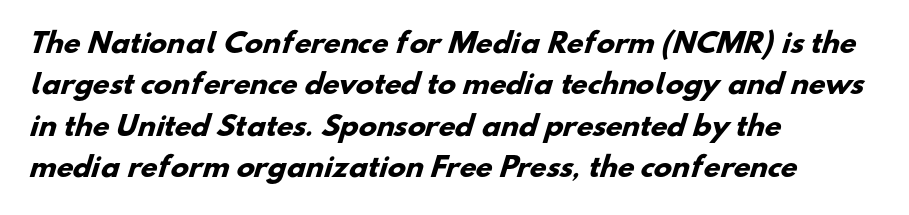
Q: Is the text bold? A: Yes.
Q: Is the text underlined? A: No.
Q: How is the paragraph aligned? A: Left-aligned.
Q: Is the spacing between letters normal or unusually wide? A: Normal.
Q: Is the spacing between lines tight, normal or loose? A: Normal.
